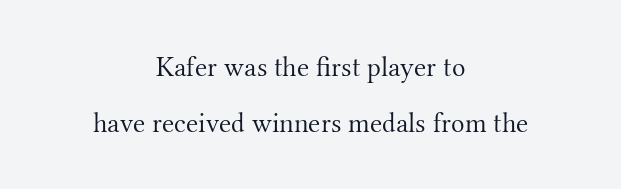
The image shows 28 px light serif type, upright; set centered, loose line spacing (1.99x), normal letter spacing, not underlined; medium stroke contrast and a small x-height.
